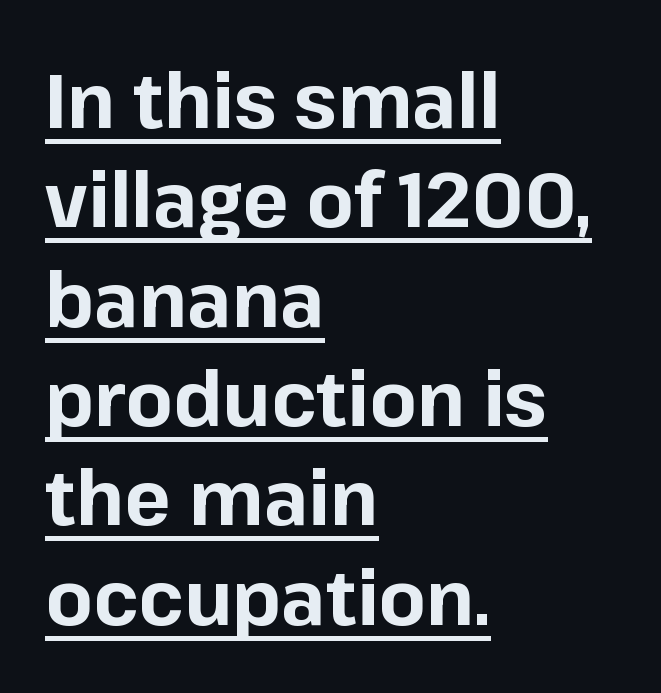
A typesetter would label this face a sans. The sample's only ornament is a line tracing under the words. Nobody touched the tracking dial on this one. Does the lettering tilt? It doesn't — this is upright.
